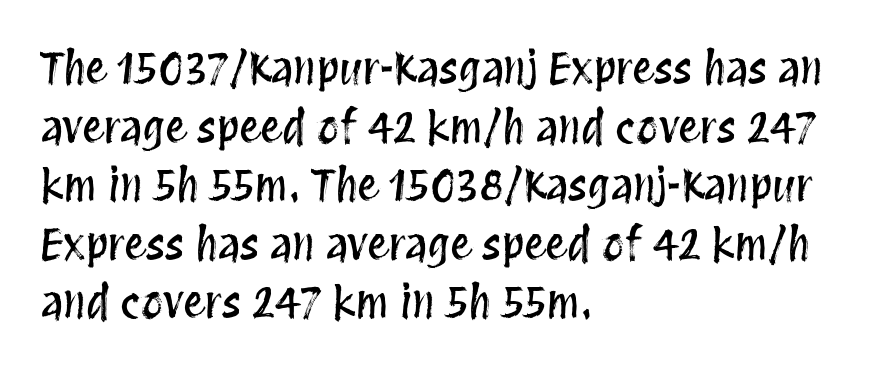
Q: Is the text italic (slanted)? A: No, it is upright.
Q: Is the text underlined? A: No.
Q: How is the paragraph aligned? A: Left-aligned.
Q: Is the spacing between letters normal or unusually wide? A: Normal.
Q: Is the spacing between lines tight, normal or loose? A: Normal.
Q: Width (condensed, normal, or wide)? A: Condensed.
Q: Stroke contrast? A: Medium.
Q: x-height? A: Large.
Q: Monospaced? A: No.
